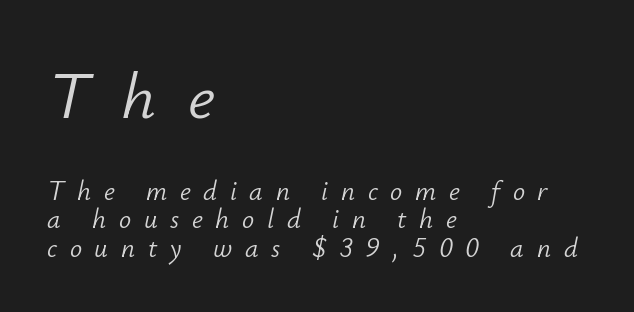
The rag falls on the right side of this text block. This sample has the flowing, uneven cadence of proportional lettering. Bold? No — there's no thickening of the strokes. The space beneath each line is pristine and unruled. Observe the wide spacing: letters keep a clear distance from each other. The block of text is dense from top to bottom, with scant space between rows.
